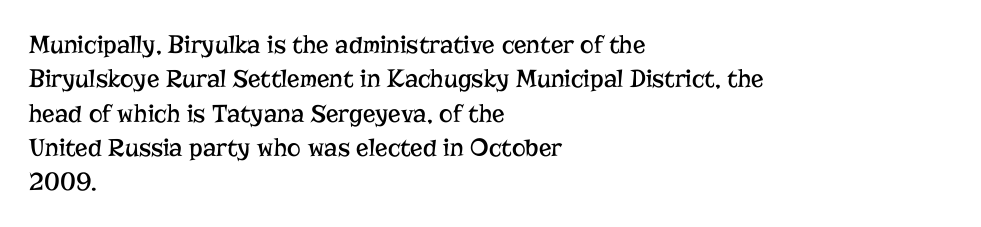
Leftover space on each line is placed entirely after the last word. Notice how the stems are strictly vertical — no italics here. The rendering uses a moderate line-height, typical for paragraphs. Underlining? Definitely not there. A light-to-regular cut is what we see here.
